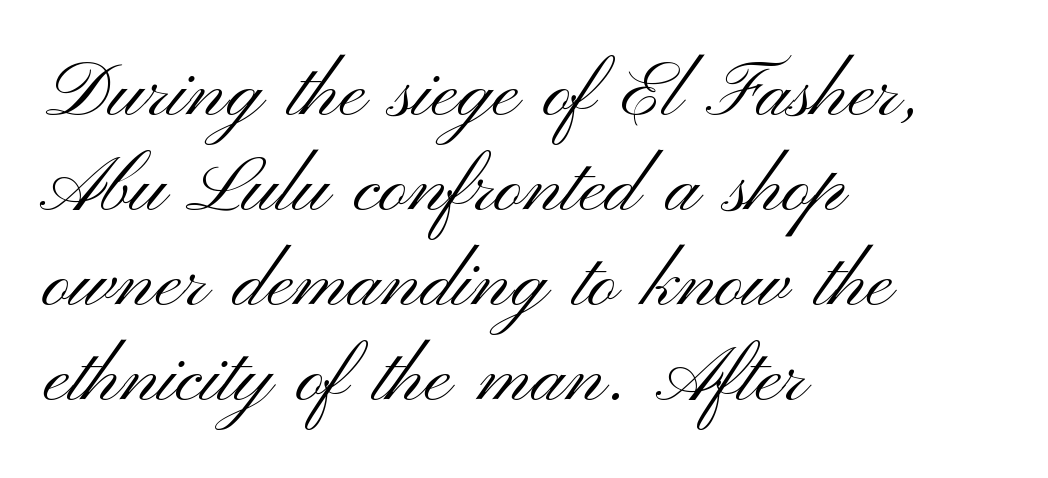
{"serif": "no", "bold": "no", "weight": "light", "width": "wide", "stroke_contrast": "medium", "x_height": "small", "monospaced": "no", "underline": "no", "align": "left", "line_spacing_ratio": 1.22, "letter_spacing": "normal", "letter_spacing_em": 0.0, "glyph_px": 78}
